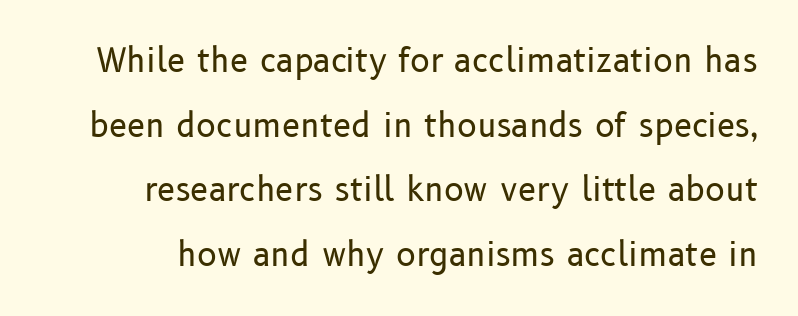
The image shows 33 px regular-weight sans-serif type, upright; set loose line spacing (1.96x), normal letter spacing, not underlined; low stroke contrast and a medium x-height.
